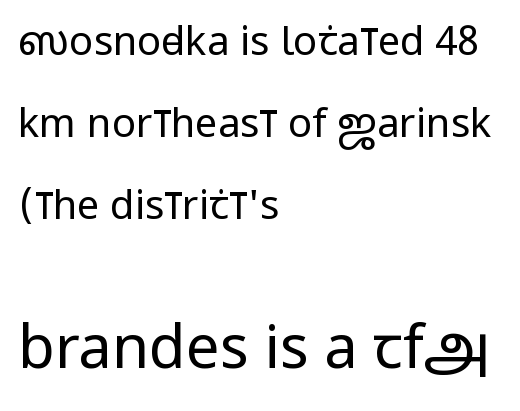
Q: Is the text bold? A: No.
Q: Is the text italic (slanted)? A: No, it is upright.
Q: Is the typeface a serif or a sans-serif typeface? A: Sans-serif.
Q: Is the text underlined? A: No.
Q: How is the paragraph aligned? A: Left-aligned.
Q: Is the spacing between letters normal or unusually wide? A: Normal.
Q: Is the spacing between lines tight, normal or loose? A: Loose.
Q: Which block of text is set in a larger size, the first (top) or the second (bottom)? A: The second (bottom) one.
Q: Width (condensed, normal, or wide)? A: Condensed.
Q: Stroke contrast? A: Low.
Q: x-height? A: Large.
Q: Monospaced? A: No.
